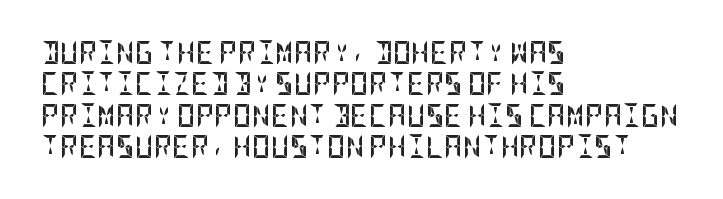
If you drew a line through each stem, it would be perfectly vertical. The face used here has the dense, thick strokes of a bold. All the whitespace from short lines collects on the right. Observe the ordinary spacing: letters are neighbours, not strangers. Rule under the text: the space is simply empty.
